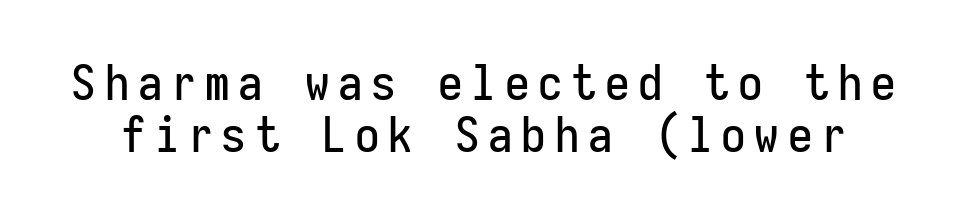
Q: Is the text italic (slanted)? A: No, it is upright.
Q: Is the typeface a serif or a sans-serif typeface? A: Sans-serif.
Q: Is the text underlined? A: No.
Q: Is the spacing between lines tight, normal or loose? A: Tight.
Q: Width (condensed, normal, or wide)? A: Condensed.
Q: Stroke contrast? A: Low.
Q: x-height? A: Medium.
Q: Monospaced? A: Yes.
